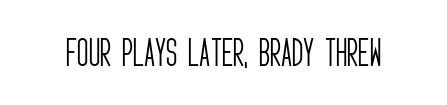
The image shows 31 px light, condensed sans-serif type, upright; set normal letter spacing, not underlined; low stroke contrast and a large x-height.
